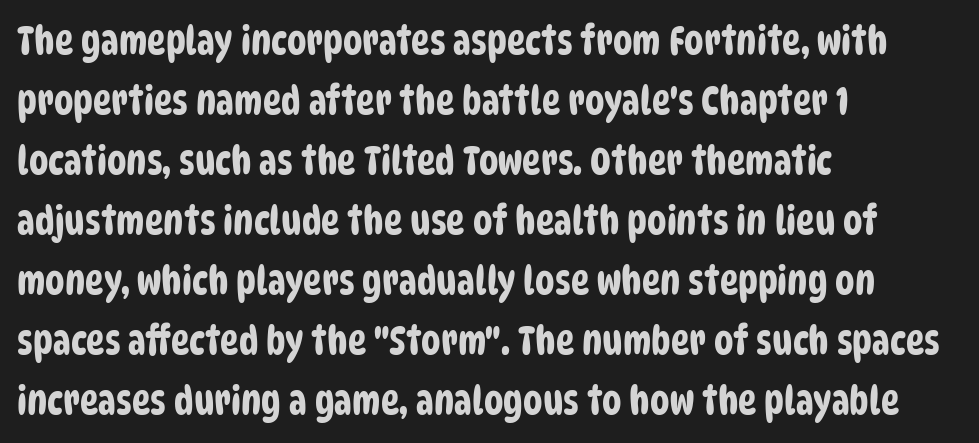
{"serif": "no", "width": "condensed", "stroke_contrast": "low", "x_height": "large", "monospaced": "no", "underline": "no", "align": "left", "line_spacing": "normal", "line_spacing_ratio": 1.54, "letter_spacing": "normal", "letter_spacing_em": 0.0, "glyph_px": 39}
